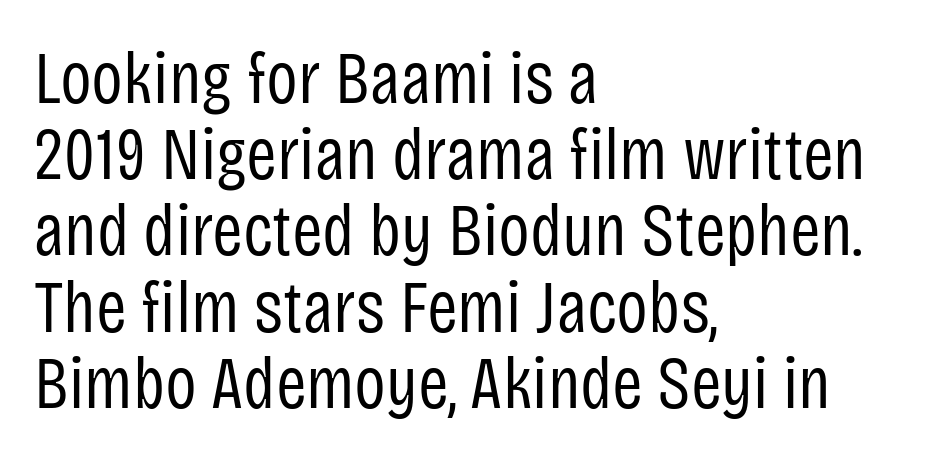
Q: Is the text bold? A: No.
Q: Is the text italic (slanted)? A: No, it is upright.
Q: Is the typeface a serif or a sans-serif typeface? A: Sans-serif.
Q: Is the text underlined? A: No.
Q: How is the paragraph aligned? A: Left-aligned.
Q: Is the spacing between letters normal or unusually wide? A: Normal.
Q: Is the spacing between lines tight, normal or loose? A: Tight.
Q: Width (condensed, normal, or wide)? A: Condensed.
Q: Stroke contrast? A: Low.
Q: x-height? A: Large.
Q: Monospaced? A: No.
